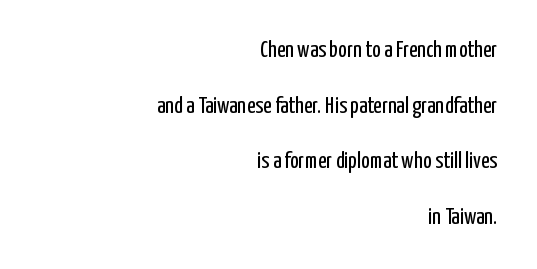
Q: Is the text bold? A: No.
Q: Is the text italic (slanted)? A: No, it is upright.
Q: Is the text underlined? A: No.
Q: How is the paragraph aligned? A: Right-aligned.
Q: Is the spacing between letters normal or unusually wide? A: Normal.
Q: Is the spacing between lines tight, normal or loose? A: Loose.
